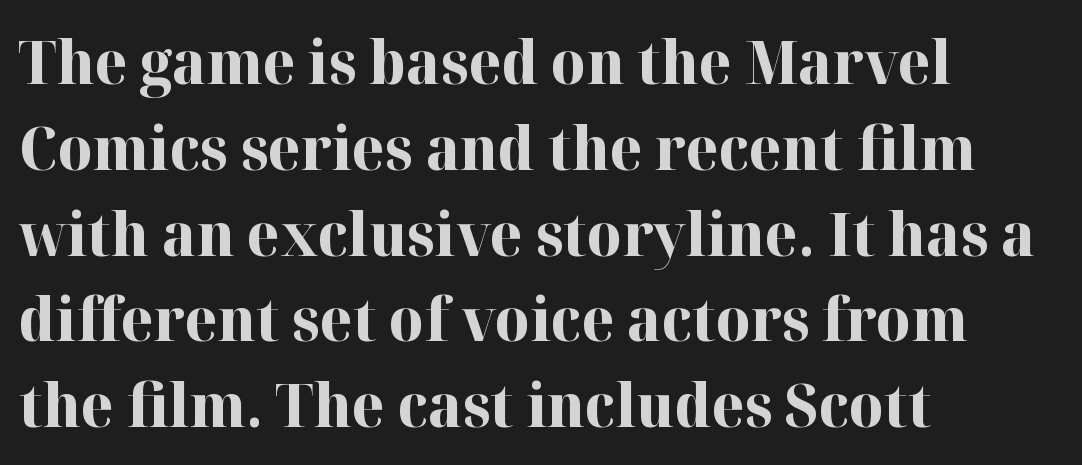
Visually the block forms a straight wall on the left and a jagged coastline on the right. Characters remain perfectly vertical along every line. Quick note: interline space is typical. The type is set solid horizontally, with unmodified tracking.
